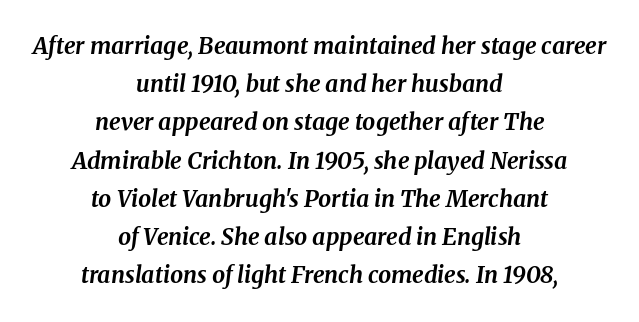
Q: Is the text bold? A: Yes.
Q: Is the text italic (slanted)? A: Yes, it leans right by about 8 degrees.
Q: Is the text underlined? A: No.
Q: How is the paragraph aligned? A: Centered.
Q: Is the spacing between letters normal or unusually wide? A: Normal.
Q: Is the spacing between lines tight, normal or loose? A: Normal.
